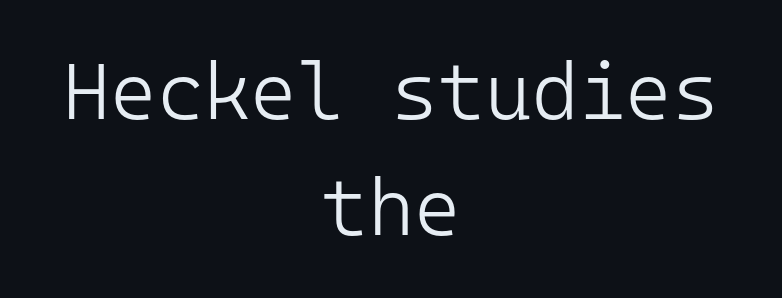
The image shows 80 px light sans-serif type, upright, monospaced; set centered, normal line spacing (1.45x), normal letter spacing, not underlined; low stroke contrast and a medium x-height.
